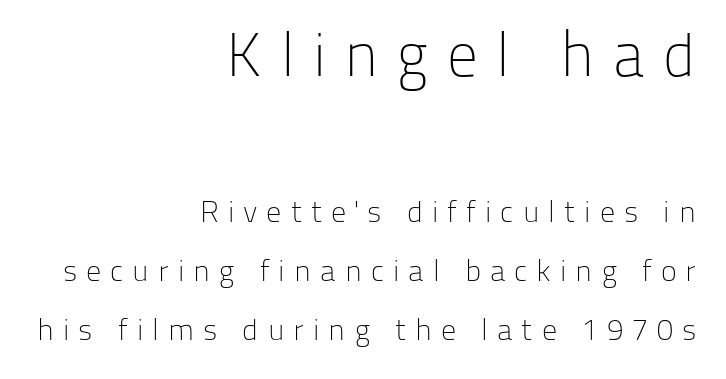
{"serif": "no", "italic": "no", "bold": "no", "weight": "light", "width": "normal", "stroke_contrast": "low", "x_height": "medium", "monospaced": "no", "underline": "no", "align": "right", "line_spacing": "loose", "line_spacing_ratio": 1.97, "letter_spacing": "wide", "letter_spacing_em": 0.3, "larger_block": "first", "size_ratio": 2.03, "glyph_px": 61}
